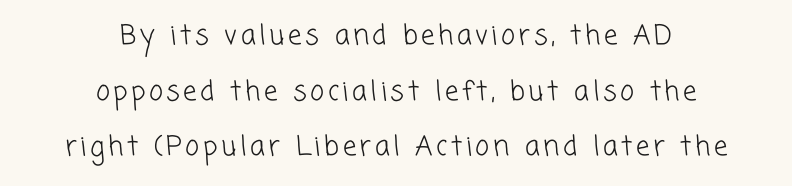
The image shows 27 px text type; set centered, loose line spacing (2.06x), not underlined.
